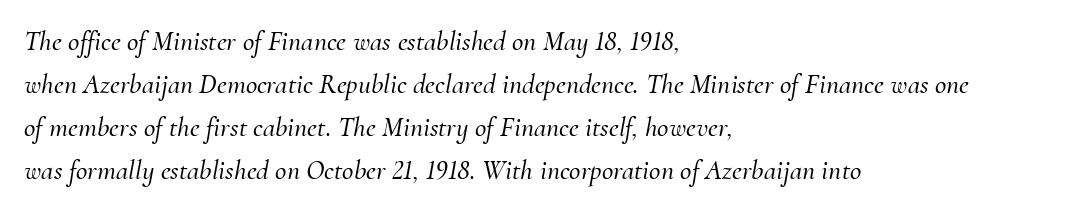
{"serif": "yes", "italic": "yes", "lean": "right", "slant_degrees": 10, "width": "normal", "stroke_contrast": "medium", "x_height": "small", "monospaced": "no", "underline": "no", "align": "left", "line_spacing": "normal", "line_spacing_ratio": 1.54, "letter_spacing": "normal", "letter_spacing_em": 0.0, "glyph_px": 28}
